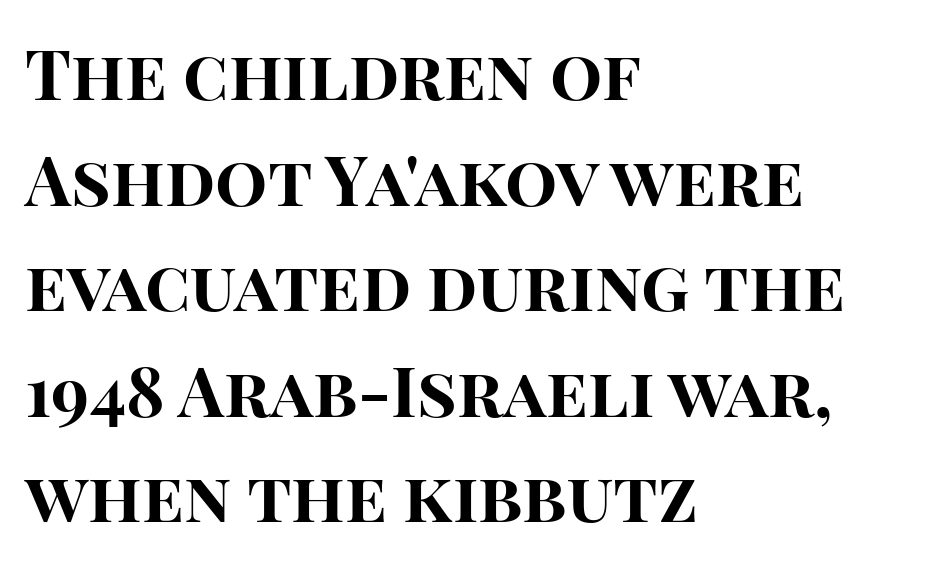
Quick note: underline off. Thick stems and heavy bowls — unmistakably bold. Caption: standard tracking, unaltered. These lines stack with their left ends in a neat column. This sample uses an upright cut, with every glyph sitting square on the baseline.
